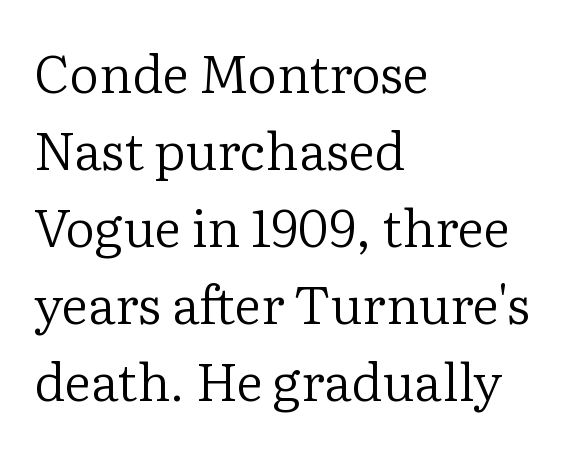
Q: Is the text bold? A: No.
Q: Is the text italic (slanted)? A: No, it is upright.
Q: Is the typeface a serif or a sans-serif typeface? A: Serif.
Q: Is the text underlined? A: No.
Q: How is the paragraph aligned? A: Left-aligned.
Q: Is the spacing between letters normal or unusually wide? A: Normal.
Q: Is the spacing between lines tight, normal or loose? A: Normal.
Q: Width (condensed, normal, or wide)? A: Normal.
Q: Stroke contrast? A: Low.
Q: x-height? A: Medium.
Q: Monospaced? A: No.
